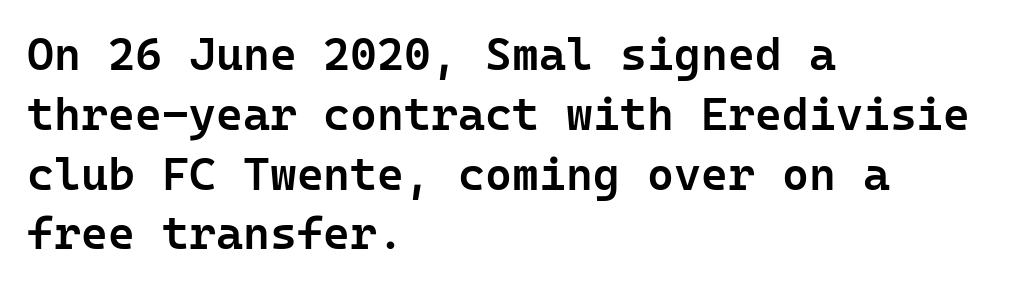
{"serif": "no", "italic": "no", "bold": "semi", "weight": "semibold", "width": "normal", "stroke_contrast": "low", "x_height": "medium", "monospaced": "yes", "underline": "no", "align": "left", "line_spacing": "normal", "line_spacing_ratio": 1.3, "letter_spacing": "normal", "letter_spacing_em": 0.0, "glyph_px": 46}
